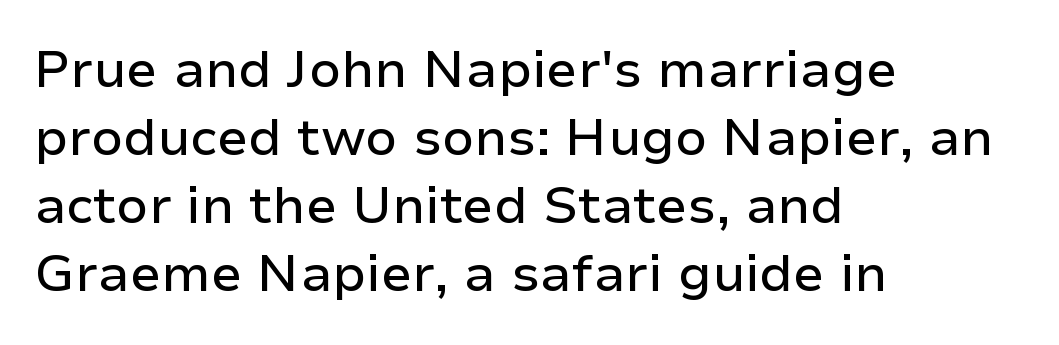
Look at the tracking — it's just the regular setting, nothing added. The face used here is a sans, in the tradition of grotesques and geometrics. Has an underline been added? It has not. Is this a fixed-width face? No — the glyphs have proportional, varying widths. Characters remain perfectly vertical along every line. Line beginnings align vertically; line endings do not.
